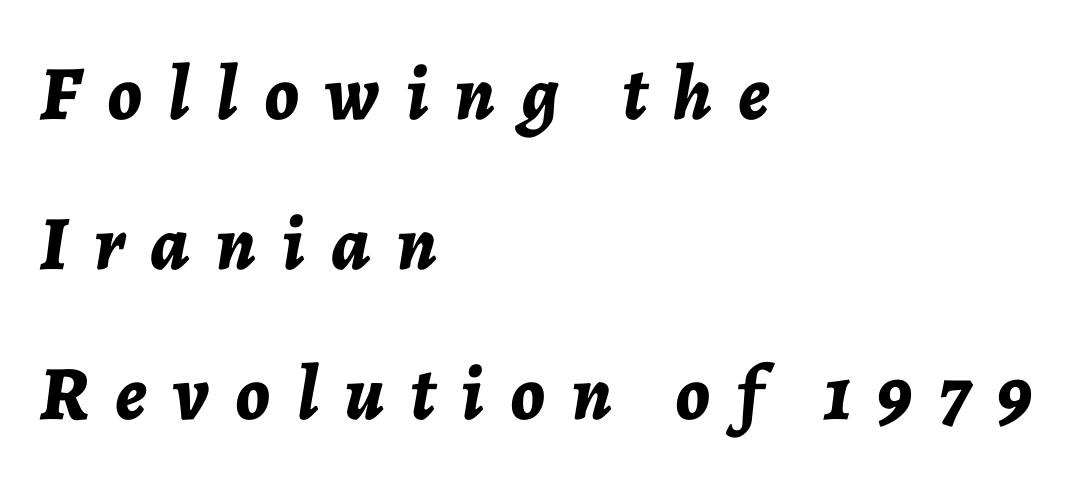
Q: Is the text bold? A: Yes.
Q: Is the text italic (slanted)? A: Yes, it leans right by about 7 degrees.
Q: Is the text underlined? A: No.
Q: How is the paragraph aligned? A: Left-aligned.
Q: Is the spacing between letters normal or unusually wide? A: Unusually wide.
Q: Is the spacing between lines tight, normal or loose? A: Loose.
Q: Width (condensed, normal, or wide)? A: Normal.
Q: Stroke contrast? A: Low.
Q: x-height? A: Medium.
Q: Monospaced? A: No.
